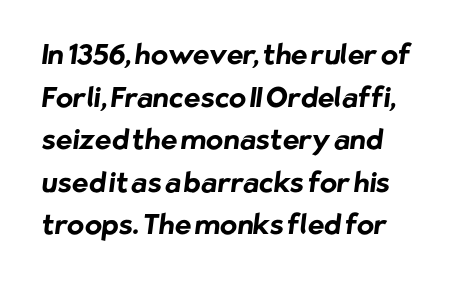
{"serif": "no", "bold": "yes", "weight": "bold", "width": "normal", "stroke_contrast": "low", "x_height": "medium", "monospaced": "no", "underline": "no", "line_spacing": "normal", "line_spacing_ratio": 1.52, "letter_spacing": "normal", "letter_spacing_em": 0.0, "glyph_px": 28}
